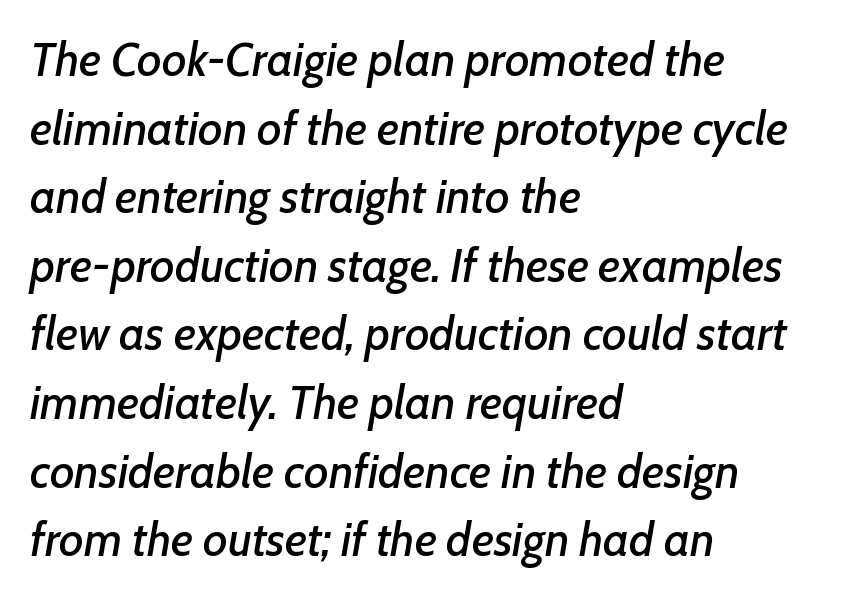
{"italic": "yes", "lean": "right", "slant_degrees": 7, "width": "normal", "stroke_contrast": "low", "x_height": "medium", "monospaced": "no", "underline": "no", "align": "left", "line_spacing": "normal", "line_spacing_ratio": 1.46, "letter_spacing": "normal", "letter_spacing_em": 0.0, "glyph_px": 47}
